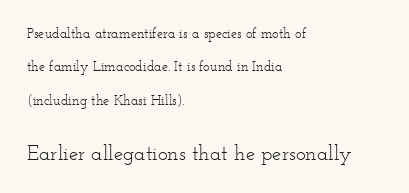
Q: Is the text bold? A: No.
Q: Is the text italic (slanted)? A: No, it is upright.
Q: Is the text underlined? A: No.
Q: How is the paragraph aligned? A: Left-aligned.
Q: Is the spacing between letters normal or unusually wide? A: Normal.
Q: Is the spacing between lines tight, normal or loose? A: Loose.
Q: Which block of text is set in a larger size, the first (top) or the second (bottom)? A: The second (bottom) one.
